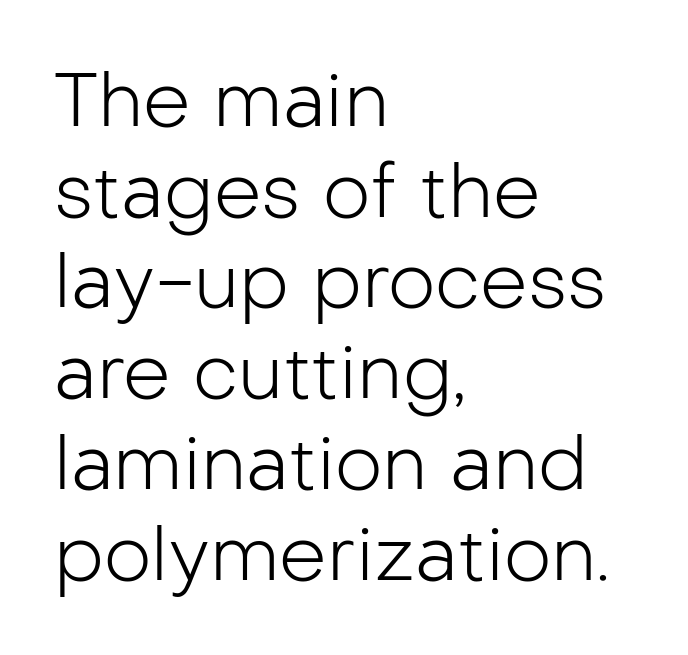
{"serif": "no", "italic": "no", "bold": "no", "weight": "light", "width": "normal", "stroke_contrast": "low", "x_height": "medium", "monospaced": "no", "underline": "no", "align": "left", "line_spacing_ratio": 1.21, "letter_spacing": "normal", "letter_spacing_em": 0.0, "glyph_px": 75}
